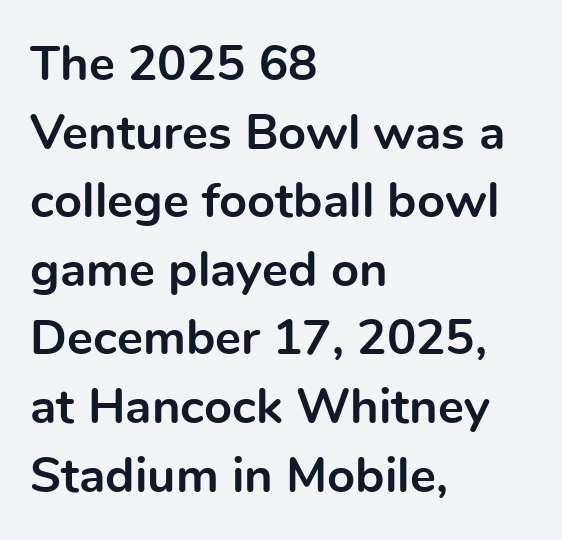
A typesetter would call this zero additional tracking. Stroke thickness is high; the sample reads as a true bold. The letters advance in unequal steps, a hallmark of proportional type. In terms of letterform style, serifs are entirely absent. Is there much room between lines? A standard amount, neither cramped nor airy. Line starts are locked; line ends wander.
